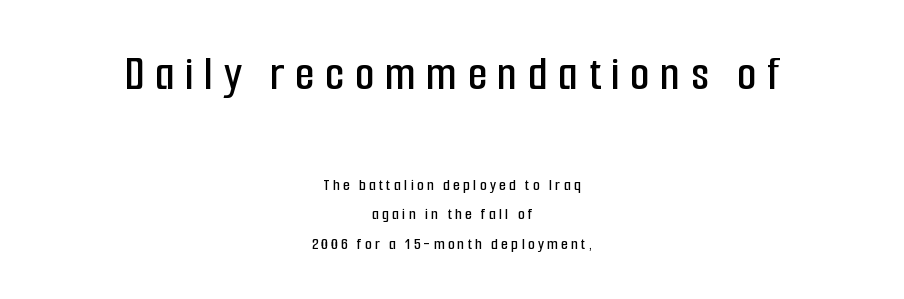
The image shows 51 px condensed sans-serif type, upright; set centered, line spacing 1.76x, unusually wide letter spacing (+0.2 em), not underlined; the first (top) block is 3.0x larger; low stroke contrast and a medium x-height.
